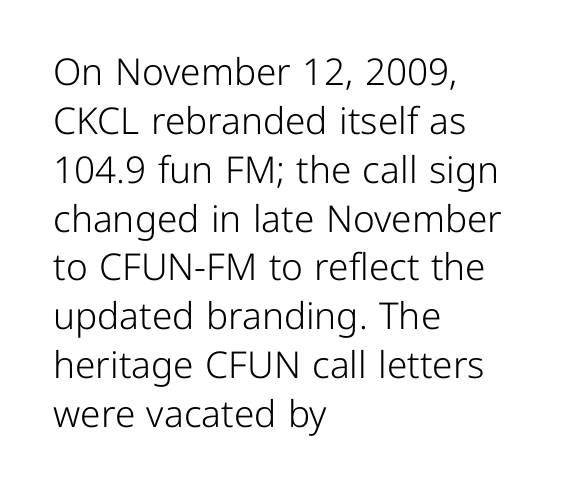
Each letter keeps its own natural width here, so spacing adapts to shape. Tracking here is standard; glyphs follow each other at the usual distance. Is the stroke heavy? The answer is a plain regular-or-lighter. Notice how the passage keeps a crisp vertical edge on the left only. How would I describe the line gaps? Plain and ordinary. Nope, no serifs anywhere on these letters.
